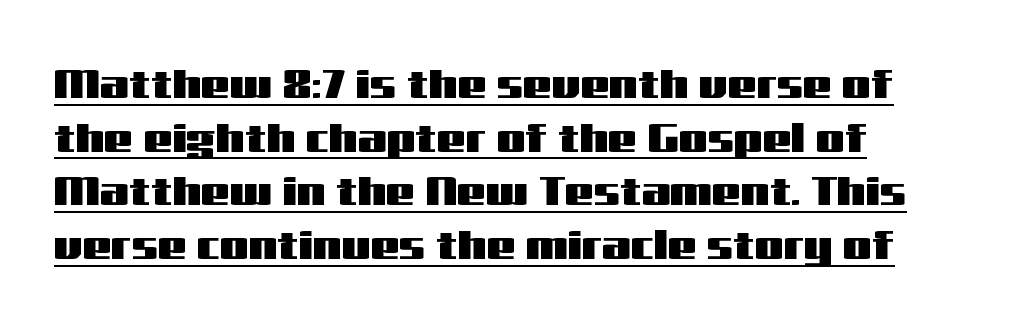
{"serif": "no", "italic": "no", "width": "wide", "stroke_contrast": "medium", "x_height": "medium", "monospaced": "no", "underline": "yes", "align": "left", "line_spacing": "normal", "line_spacing_ratio": 1.31, "letter_spacing": "normal", "letter_spacing_em": 0.0, "glyph_px": 41}
